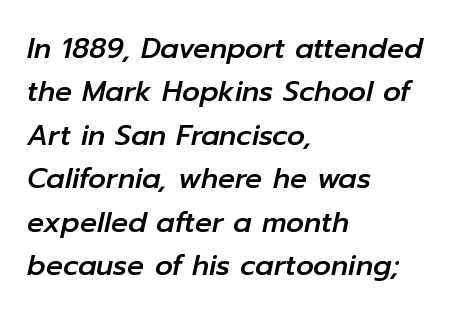
What stands out about the letter spacing? Nothing — it is the standard amount. Nobody drew a line under any word here. One-word summary of the alignment: left. A typesetter would mark this as italic.
